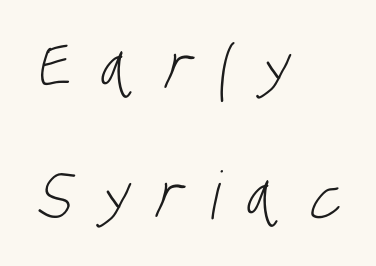
Q: Is the text bold? A: No.
Q: Is the typeface a serif or a sans-serif typeface? A: Sans-serif.
Q: Is the text underlined? A: No.
Q: How is the paragraph aligned? A: Left-aligned.
Q: Is the spacing between letters normal or unusually wide? A: Unusually wide.
Q: Is the spacing between lines tight, normal or loose? A: Loose.
Q: Width (condensed, normal, or wide)? A: Condensed.
Q: Stroke contrast? A: Low.
Q: x-height? A: Large.
Q: Monospaced? A: No.
